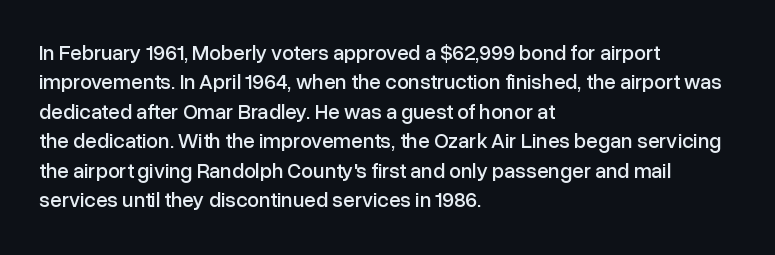
Q: Is the text italic (slanted)? A: No, it is upright.
Q: Is the text underlined? A: No.
Q: How is the paragraph aligned? A: Left-aligned.
Q: Is the spacing between letters normal or unusually wide? A: Normal.
Q: Is the spacing between lines tight, normal or loose? A: Normal.
